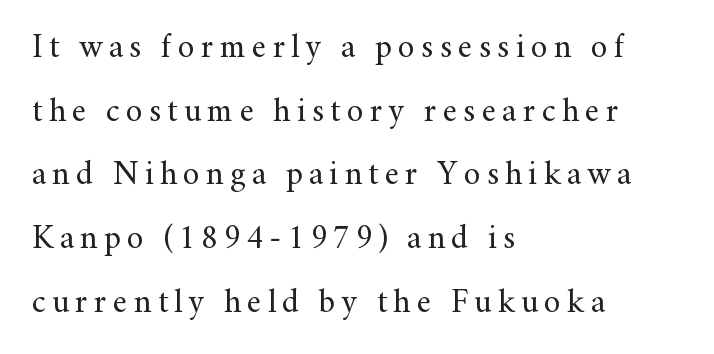
{"serif": "yes", "italic": "no", "bold": "no", "weight": "regular", "width": "normal", "stroke_contrast": "medium", "x_height": "small", "monospaced": "no", "underline": "no", "align": "left", "line_spacing": "loose", "line_spacing_ratio": 1.93, "glyph_px": 33}
